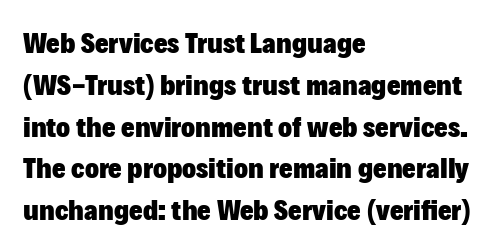
{"serif": "no", "italic": "no", "bold": "yes", "weight": "heavy", "width": "normal", "stroke_contrast": "low", "x_height": "medium", "monospaced": "no", "underline": "no", "align": "left", "line_spacing": "normal", "line_spacing_ratio": 1.44, "letter_spacing": "normal", "letter_spacing_em": 0.0, "glyph_px": 29}
